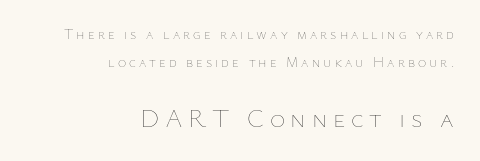
Q: Is the text bold? A: No.
Q: Is the text italic (slanted)? A: No, it is upright.
Q: Is the text underlined? A: No.
Q: How is the paragraph aligned? A: Right-aligned.
Q: Is the spacing between letters normal or unusually wide? A: Unusually wide.
Q: Is the spacing between lines tight, normal or loose? A: Loose.
Q: Which block of text is set in a larger size, the first (top) or the second (bottom)? A: The second (bottom) one.
